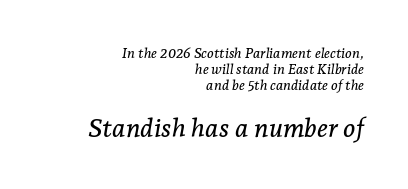
The image shows 26 px text type, italic (leaning right); set right-aligned, tight line spacing (1.13x), normal letter spacing, not underlined; the second (bottom) block is 1.86x larger.
